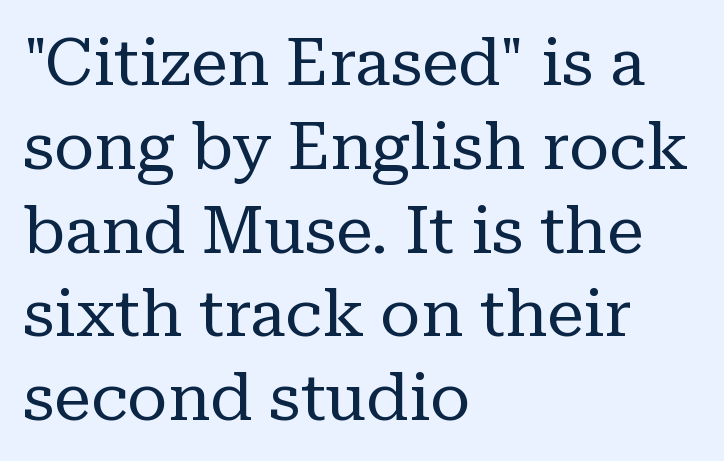
Character widths vary here, with narrow letters taking less room than wide ones. Leftover space on each line is placed entirely after the last word. These glyphs show unthickened strokes, regular width or finer. Clear beneath every line of the passage.
